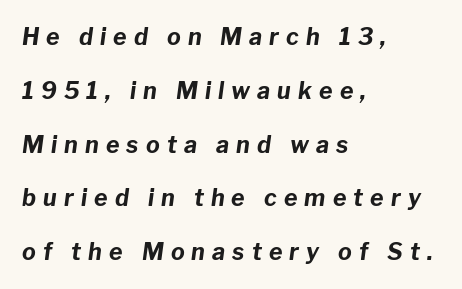
{"italic": "yes", "lean": "right", "slant_degrees": 8, "bold": "yes", "underline": "no", "align": "left", "line_spacing": "loose", "line_spacing_ratio": 2.34, "letter_spacing": "wide", "letter_spacing_em": 0.31, "glyph_px": 23}
